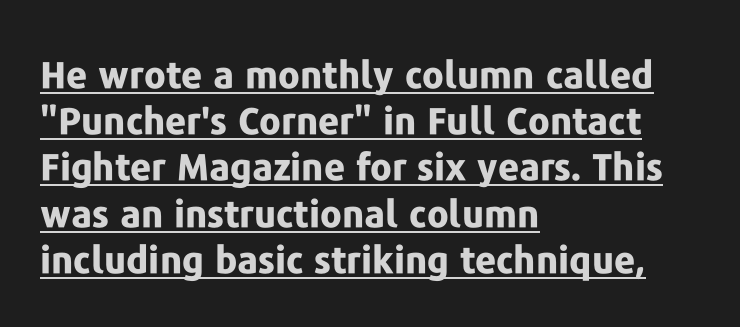
Unlike a traditional serif, this face leaves its strokes unadorned. The passage shown is typed in a proportional face where columns would drift. If you drew a ruler down the left edge, every line would touch it. This is roman type, the default non-slanted kind. Quick note: underline on. Leading: standard.
